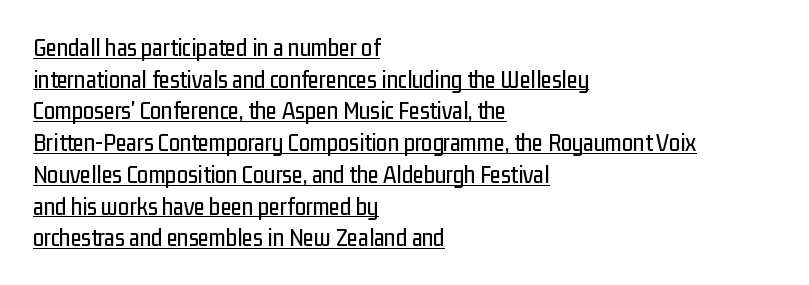
Horizontal bands of white between lines are of average thickness. Does the lettering tilt? It doesn't — this is upright. Caption: standard tracking, unaltered. The typesetter chose a ragged-right arrangement here. The rendering uses the underline text-decoration.
